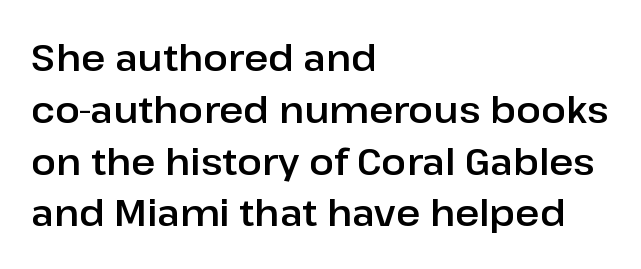
Stroke terminals: plain, sans-serif. Has an underline been added? It has not. Casual observation: everything's shoved over to the left. Each letter keeps its own natural width here, so spacing adapts to shape. Letter spacing: default.
